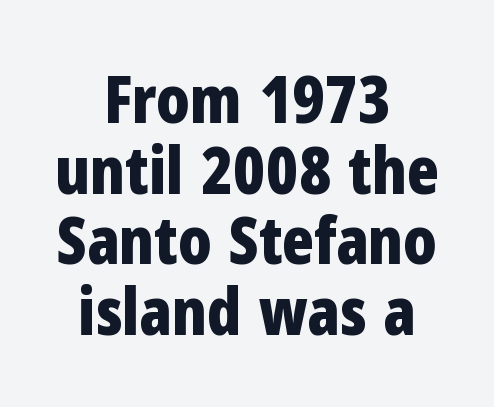
The image shows 66 px bold, condensed sans-serif type, upright; set centered, tight line spacing (1.07x), normal letter spacing, not underlined; low stroke contrast and a medium x-height.
